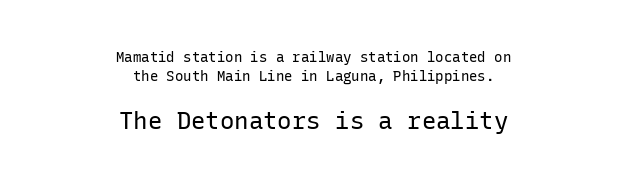
Short and long lines alike share a common midpoint. No extra tracking has been applied to these lines. The weight tops out at a normal text grade. Of the two passages, the one underneath uses the larger point size. The string is rendered with underlining switched off. Posture: straight, roman, zero tilt.
